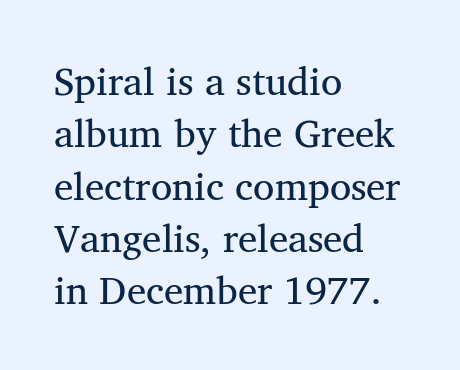
Q: Is the text bold? A: No.
Q: Is the typeface a serif or a sans-serif typeface? A: Serif.
Q: Is the text underlined? A: No.
Q: How is the paragraph aligned? A: Left-aligned.
Q: Is the spacing between letters normal or unusually wide? A: Normal.
Q: Is the spacing between lines tight, normal or loose? A: Normal.
Q: Width (condensed, normal, or wide)? A: Normal.
Q: Stroke contrast? A: Medium.
Q: x-height? A: Medium.
Q: Monospaced? A: No.
